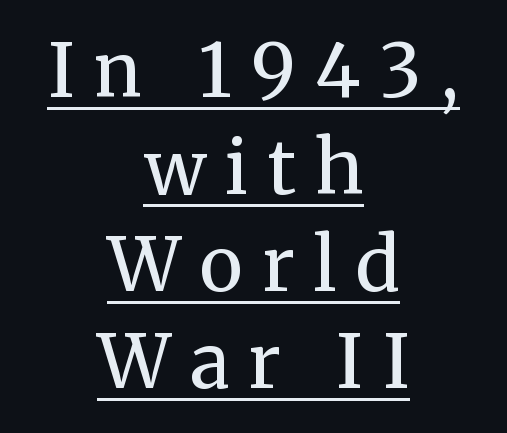
Vertical stems look standard width or narrower in stroke. Check the space under the baseline: a stroke is drawn there. Baseline-to-baseline distance is the conventional proportion of letter height. This sample uses expanded letter spacing, leaving extra air between glyphs.
